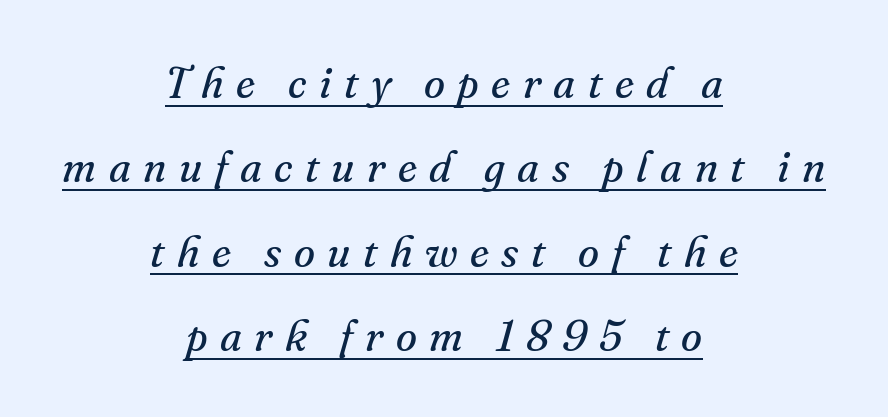
The image shows 43 px regular-weight serif type, italic (leaning right); set centered, loose line spacing (1.96x), unusually wide letter spacing (+0.29 em), underlined; medium stroke contrast and a small x-height.
